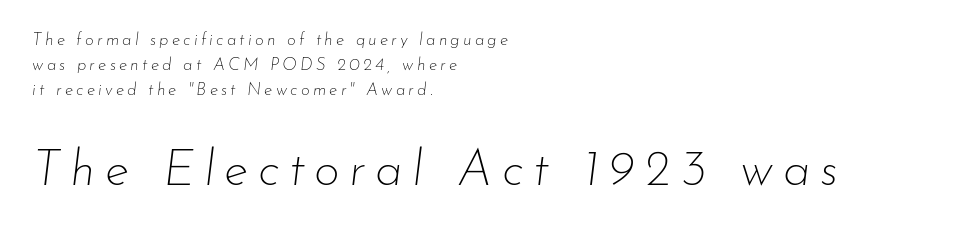
Q: Is the text bold? A: No.
Q: Is the text italic (slanted)? A: Yes, it leans right by about 7 degrees.
Q: Is the text underlined? A: No.
Q: How is the paragraph aligned? A: Left-aligned.
Q: Is the spacing between lines tight, normal or loose? A: Normal.
Q: Which block of text is set in a larger size, the first (top) or the second (bottom)? A: The second (bottom) one.
Q: Width (condensed, normal, or wide)? A: Normal.
Q: Stroke contrast? A: Low.
Q: x-height? A: Small.
Q: Monospaced? A: No.
